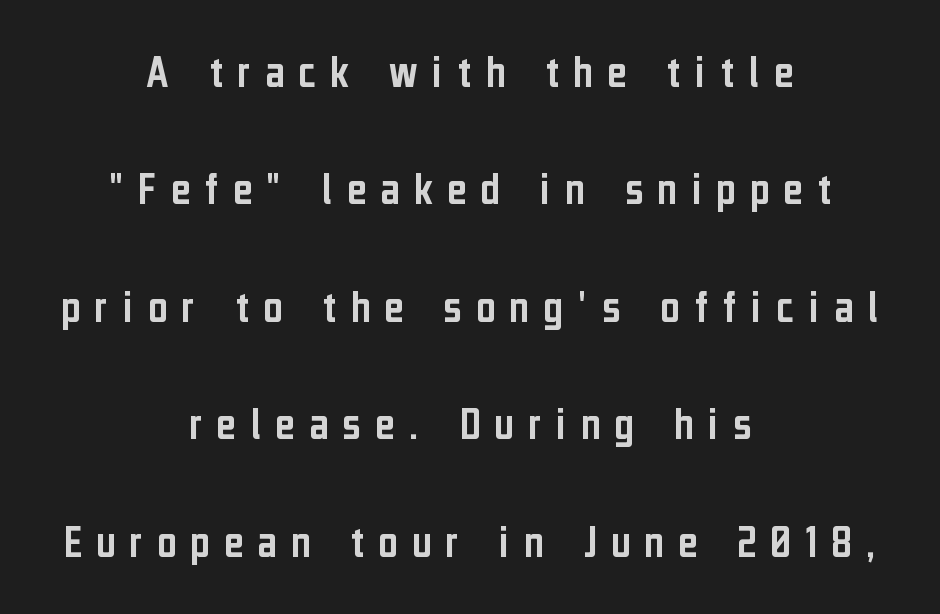
Students, note that the glyphs here are deliberately spaced far apart. Think of a printed novel: that variable character pitch is what you see here. The text block is weighted toward neither margin, spreading evenly from the middle. The face used here is a sans, in the tradition of grotesques and geometrics. A clean baseline with only descenders dipping below it.
